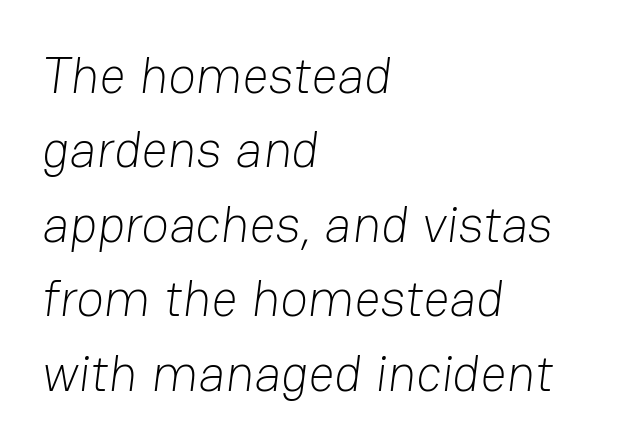
The image shows 51 px light sans-serif type; set left-aligned, normal line spacing (1.46x), normal letter spacing, not underlined; low stroke contrast and a medium x-height.
